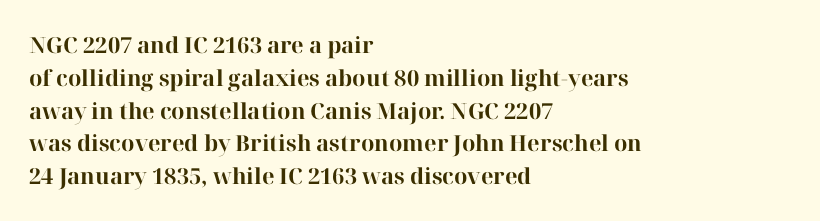
Nobody touched the tracking dial on this one. Alignment: flush left. Tall strokes in this sample are plumb rather than angled. Weight: bold.
